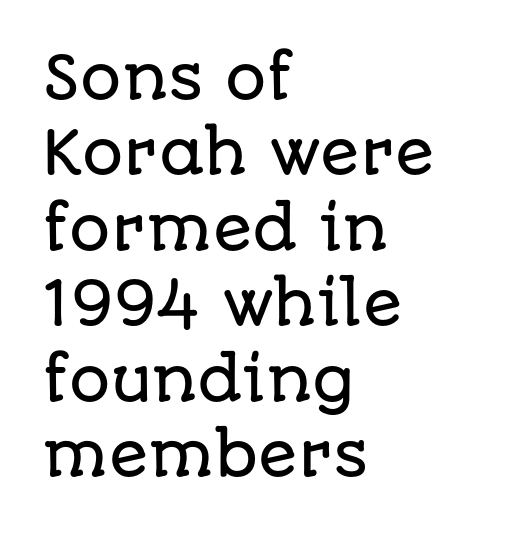
{"serif": "no", "italic": "no", "width": "normal", "stroke_contrast": "low", "x_height": "large", "monospaced": "no", "underline": "no", "align": "left", "line_spacing": "normal", "line_spacing_ratio": 1.3, "letter_spacing": "normal", "letter_spacing_em": 0.0, "glyph_px": 58}
